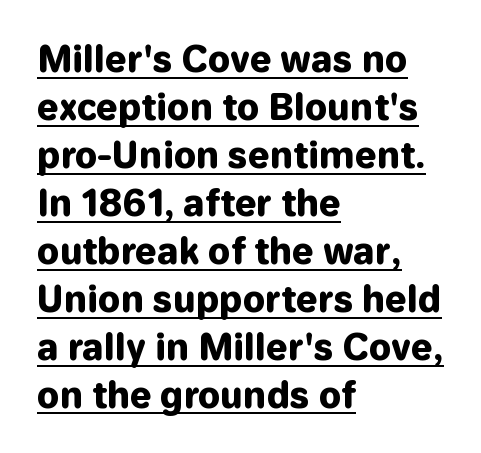
The image shows 35 px heavy sans-serif type, upright; set left-aligned, normal line spacing (1.37x), normal letter spacing, underlined; low stroke contrast and a medium x-height.
